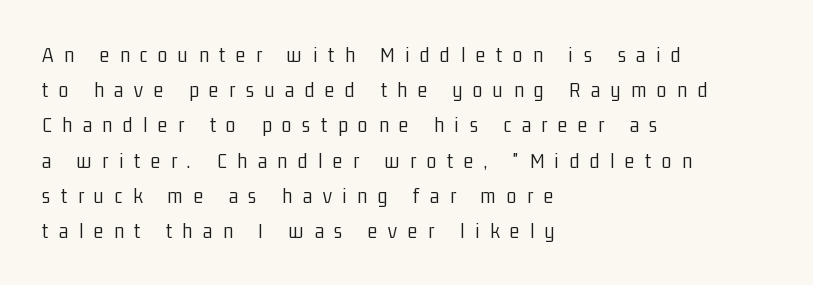
Q: Is the text bold? A: No.
Q: Is the text italic (slanted)? A: No, it is upright.
Q: Is the text underlined? A: No.
Q: How is the paragraph aligned? A: Left-aligned.
Q: Is the spacing between letters normal or unusually wide? A: Unusually wide.
Q: Is the spacing between lines tight, normal or loose? A: Normal.
